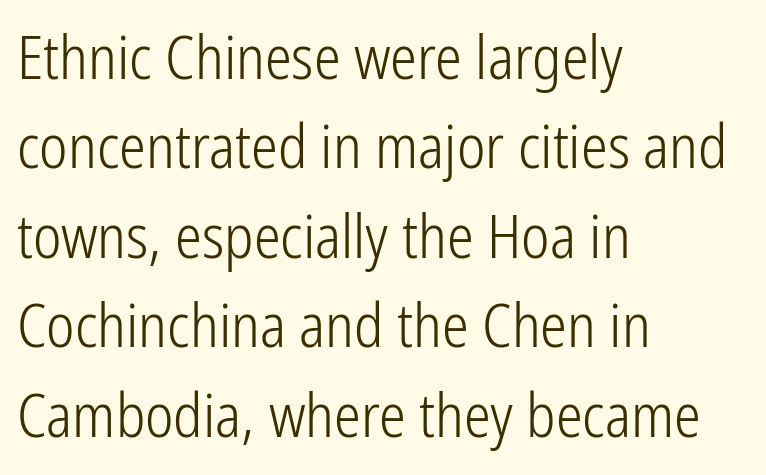
{"serif": "no", "italic": "no", "bold": "no", "weight": "light", "width": "condensed", "stroke_contrast": "low", "x_height": "medium", "monospaced": "no", "underline": "no", "align": "left", "line_spacing": "normal", "line_spacing_ratio": 1.49, "letter_spacing": "normal", "letter_spacing_em": 0.0, "glyph_px": 60}
